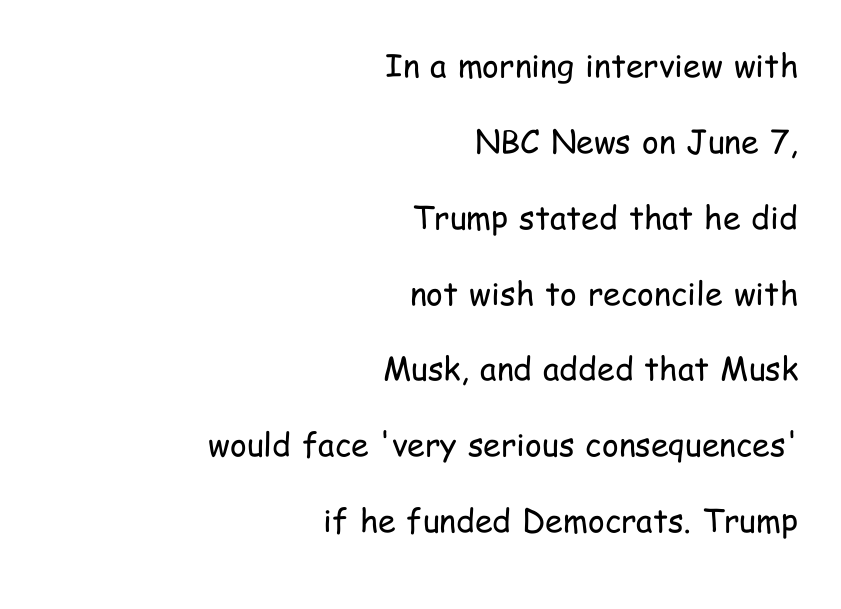
{"serif": "no", "italic": "no", "bold": "no", "weight": "regular", "width": "condensed", "stroke_contrast": "low", "x_height": "medium", "monospaced": "no", "underline": "no", "align": "right", "line_spacing": "loose", "line_spacing_ratio": 2.37, "letter_spacing": "normal", "letter_spacing_em": 0.0, "glyph_px": 32}
